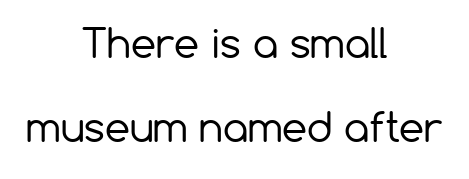
Q: Is the text bold? A: No.
Q: Is the text italic (slanted)? A: No, it is upright.
Q: Is the typeface a serif or a sans-serif typeface? A: Sans-serif.
Q: Is the text underlined? A: No.
Q: How is the paragraph aligned? A: Centered.
Q: Is the spacing between letters normal or unusually wide? A: Normal.
Q: Is the spacing between lines tight, normal or loose? A: Loose.
Q: Width (condensed, normal, or wide)? A: Normal.
Q: Stroke contrast? A: Low.
Q: x-height? A: Medium.
Q: Monospaced? A: No.
